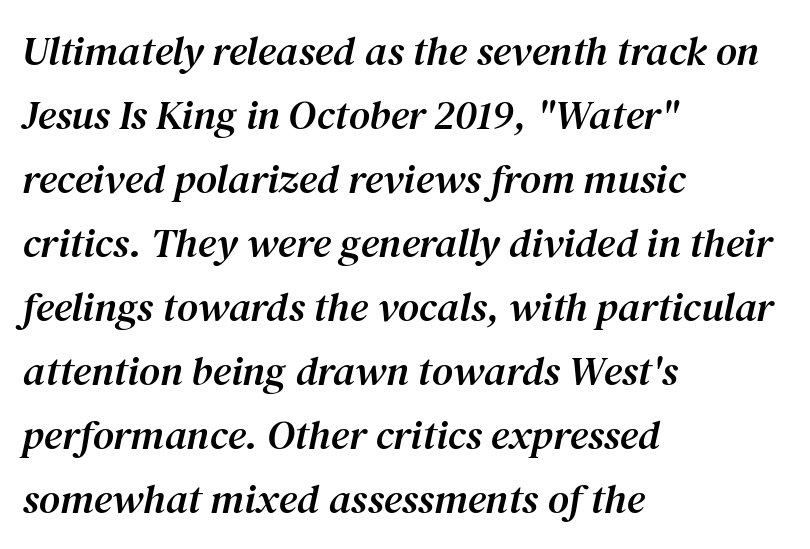
Q: Is the text italic (slanted)? A: Yes, it leans right by about 12 degrees.
Q: Is the typeface a serif or a sans-serif typeface? A: Serif.
Q: Is the text underlined? A: No.
Q: How is the paragraph aligned? A: Left-aligned.
Q: Is the spacing between letters normal or unusually wide? A: Normal.
Q: Is the spacing between lines tight, normal or loose? A: Normal.
Q: Width (condensed, normal, or wide)? A: Normal.
Q: Stroke contrast? A: Medium.
Q: x-height? A: Medium.
Q: Monospaced? A: No.
